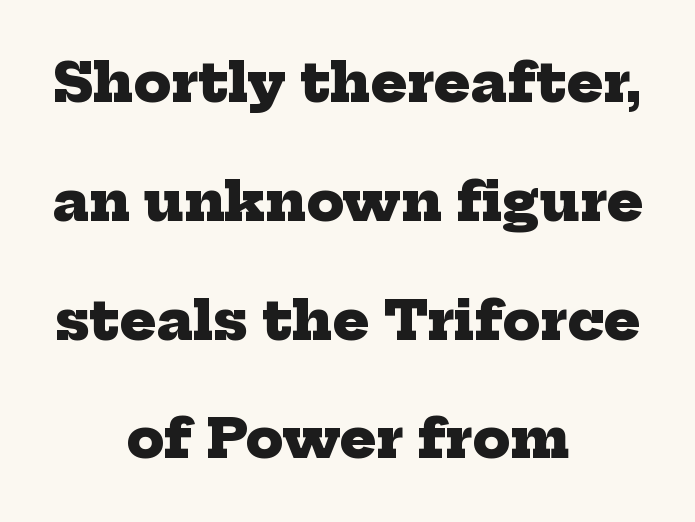
The image shows 54 px heavy serif type; set centered, loose line spacing (2.2x), normal letter spacing, not underlined; low stroke contrast and a medium x-height.
